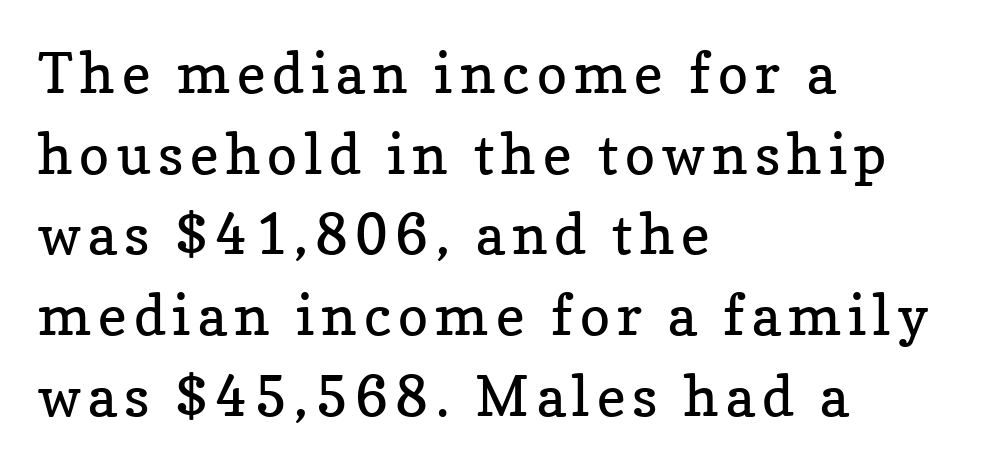
{"serif": "yes", "italic": "no", "bold": "no", "weight": "regular", "width": "normal", "stroke_contrast": "low", "x_height": "medium", "monospaced": "no", "underline": "no", "align": "left", "line_spacing": "normal", "line_spacing_ratio": 1.44, "glyph_px": 56}
